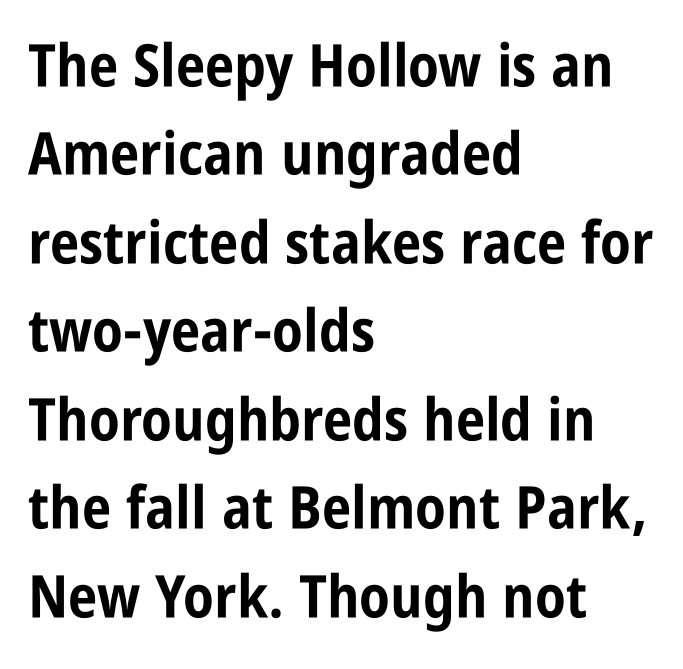
Thick stems and heavy bowls — unmistakably bold. The baseline area is clear. Every character sits straight up, as roman type does. Regular leading.
